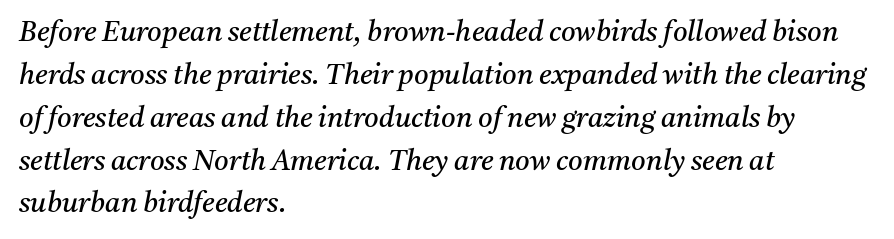
The image shows 28 px regular-weight serif type, italic (leaning right); set left-aligned, normal line spacing (1.53x), normal letter spacing, not underlined; medium stroke contrast and a medium x-height.
